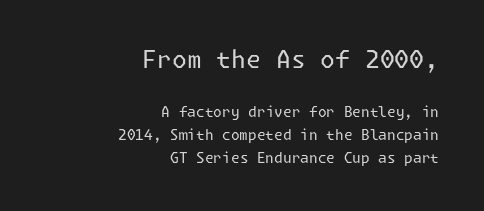
{"italic": "no", "bold": "no", "underline": "no", "align": "right", "line_spacing": "normal", "line_spacing_ratio": 1.63, "letter_spacing": "normal", "letter_spacing_em": 0.0, "larger_block": "first", "size_ratio": 1.71, "glyph_px": 24}
